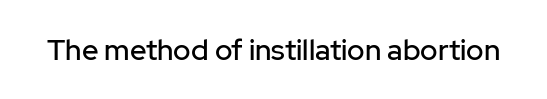
The image shows 29 px sans-serif type, upright; set normal letter spacing, not underlined; low stroke contrast and a medium x-height.
